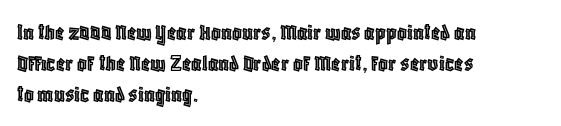
{"italic": "no", "underline": "no", "align": "left", "line_spacing": "normal", "line_spacing_ratio": 1.3, "letter_spacing": "normal", "letter_spacing_em": 0.0, "glyph_px": 24}
